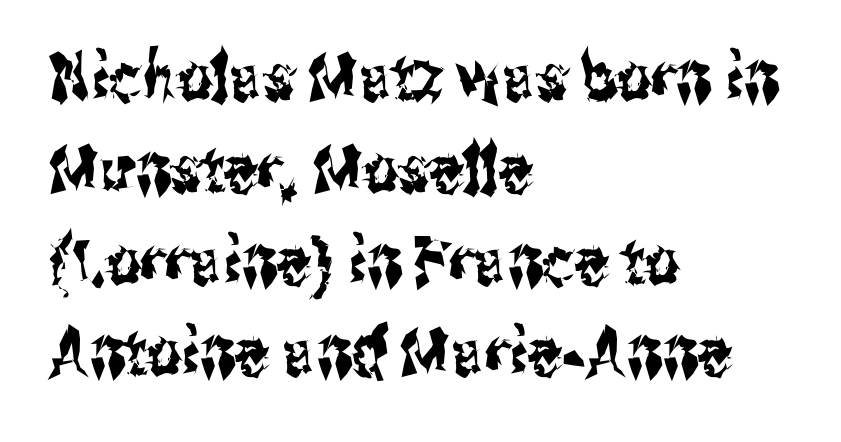
{"serif": "no", "italic": "no", "width": "condensed", "stroke_contrast": "medium", "x_height": "medium", "monospaced": "no", "underline": "no", "align": "left", "line_spacing": "normal", "line_spacing_ratio": 1.37, "letter_spacing": "normal", "letter_spacing_em": 0.0, "glyph_px": 67}
